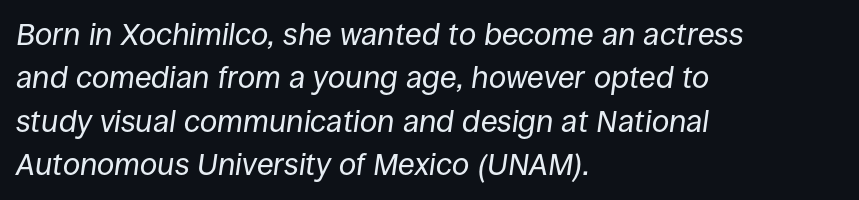
The image shows 31 px regular-weight type, italic (leaning right); set left-aligned, normal line spacing (1.4x), normal letter spacing, not underlined; low stroke contrast and a large x-height.
